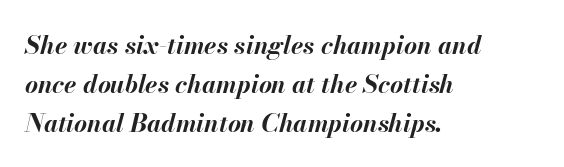
{"italic": "yes", "lean": "right", "slant_degrees": 13, "bold": "yes", "underline": "no", "align": "left", "line_spacing": "normal", "line_spacing_ratio": 1.56, "letter_spacing": "normal", "letter_spacing_em": 0.0, "glyph_px": 25}
